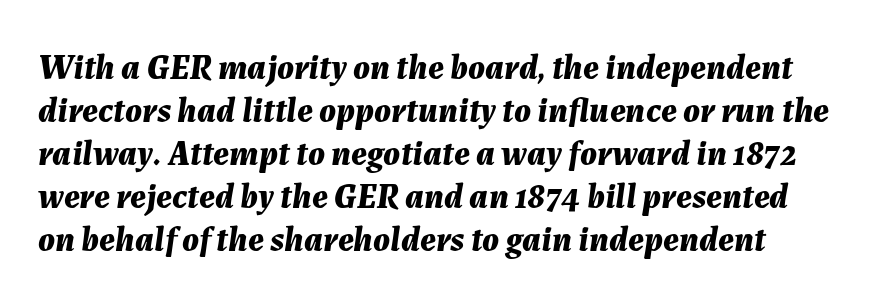
{"italic": "yes", "lean": "right", "slant_degrees": 7, "bold": "yes", "weight": "bold", "width": "normal", "stroke_contrast": "medium", "x_height": "medium", "monospaced": "no", "underline": "no", "align": "left", "line_spacing_ratio": 1.23, "letter_spacing": "normal", "letter_spacing_em": 0.0, "glyph_px": 35}
